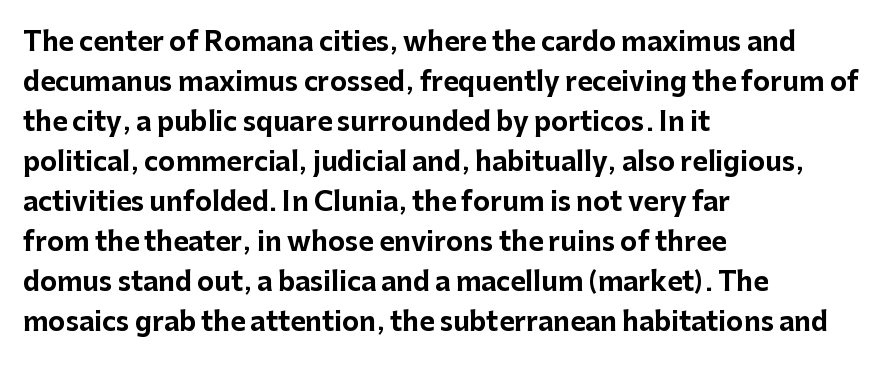
The image shows 26 px bold type, upright; set left-aligned, normal line spacing (1.54x), normal letter spacing, not underlined.
